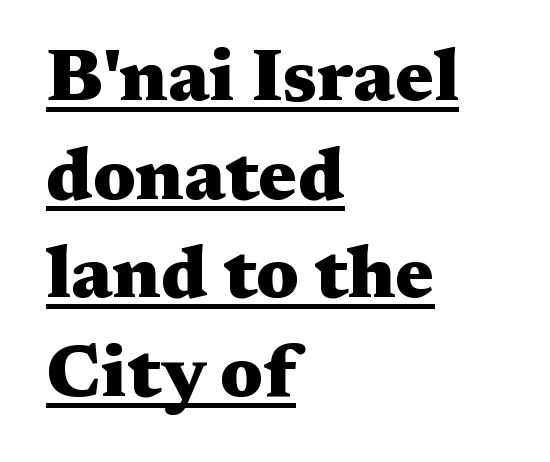
The image shows 73 px heavy, wide serif type, upright; set left-aligned, normal line spacing (1.35x), normal letter spacing, underlined; medium stroke contrast and a medium x-height.
